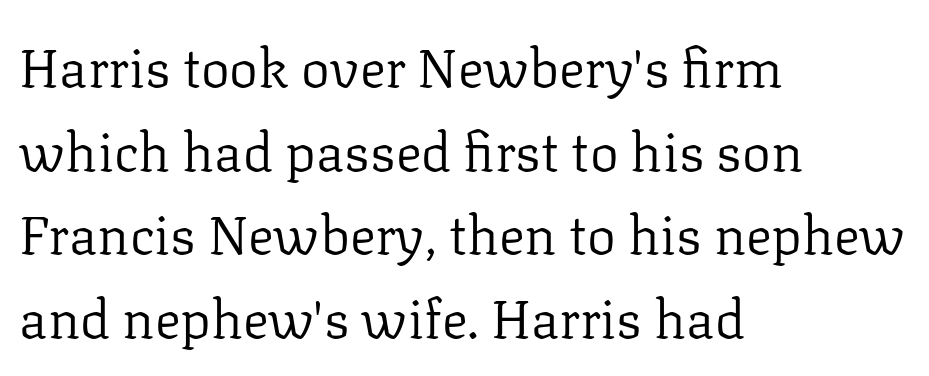
The image shows 54 px regular-weight serif type, upright; set left-aligned, normal line spacing (1.55x), normal letter spacing, not underlined; low stroke contrast and a medium x-height.
